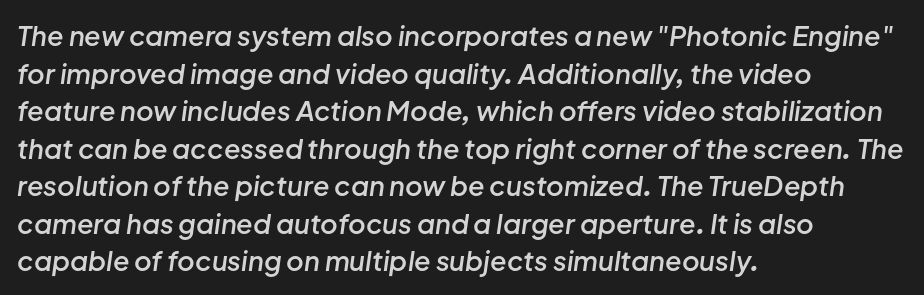
{"italic": "yes", "lean": "right", "slant_degrees": 8, "bold": "semi", "underline": "no", "align": "left", "line_spacing": "normal", "line_spacing_ratio": 1.39, "letter_spacing": "normal", "letter_spacing_em": 0.0, "glyph_px": 27}
